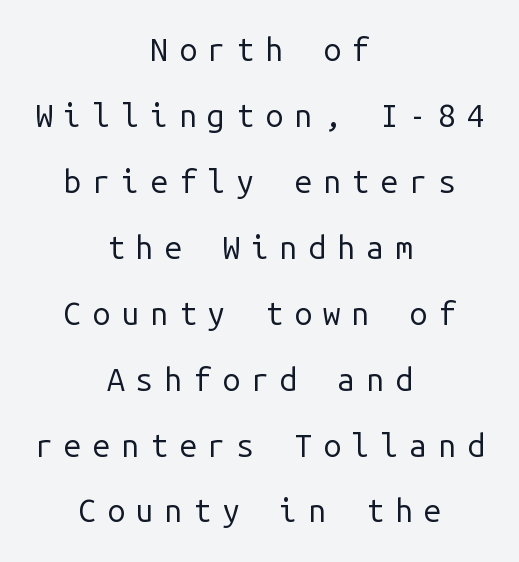
The image shows 32 px regular-weight sans-serif type, upright, monospaced; set centered, loose line spacing (2.06x), unusually wide letter spacing (+0.34 em), not underlined; low stroke contrast and a medium x-height.
